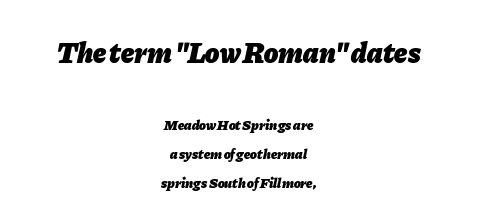
The passage shown is typed in a proportional face where columns would drift. The text carries the slant typical of an italic or oblique font. The rendering uses a bold face; every stroke is thick and dark. The line-height multiplier appears high, well above default. Lines of text with bare space underneath. Which chunk is bigger? The first one — the top block dwarfs the bottom.
